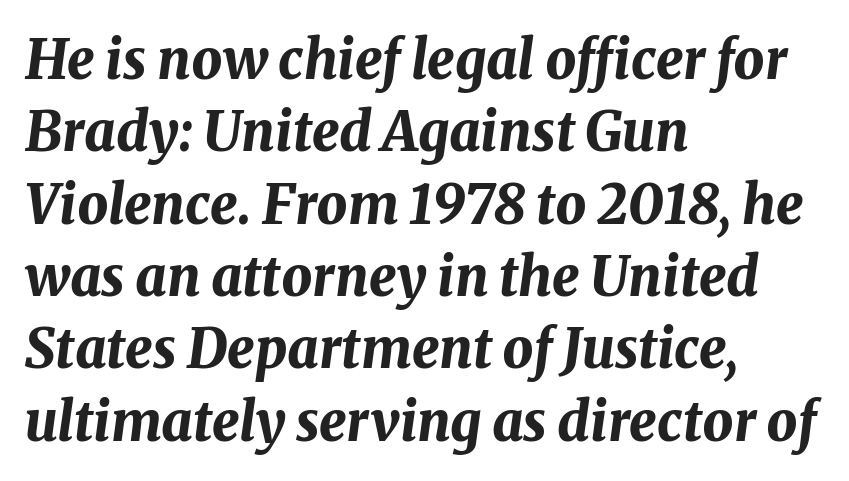
Typeset ragged right — the left edge is the straight one. The face used here has a pronounced slope to its letters. This sample has the flowing, uneven cadence of proportional lettering. No word sits above an underline. Leading matches the norm, producing a regular column.
